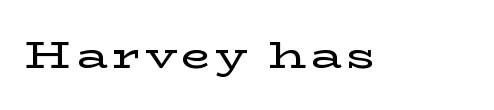
The image shows 38 px wide serif type, upright; set not underlined; low stroke contrast and a medium x-height.
